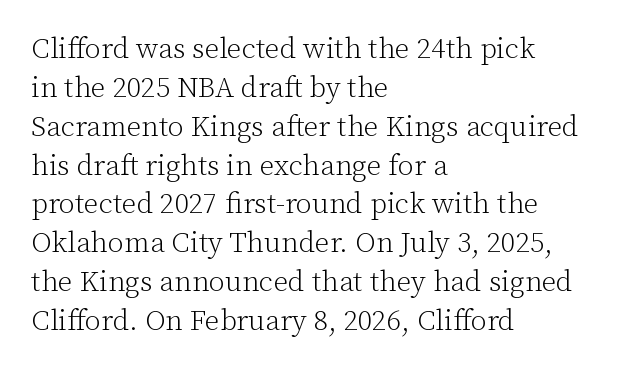
The image shows 29 px light serif type, upright; set left-aligned, normal line spacing (1.34x), normal letter spacing, not underlined; low stroke contrast and a medium x-height.
